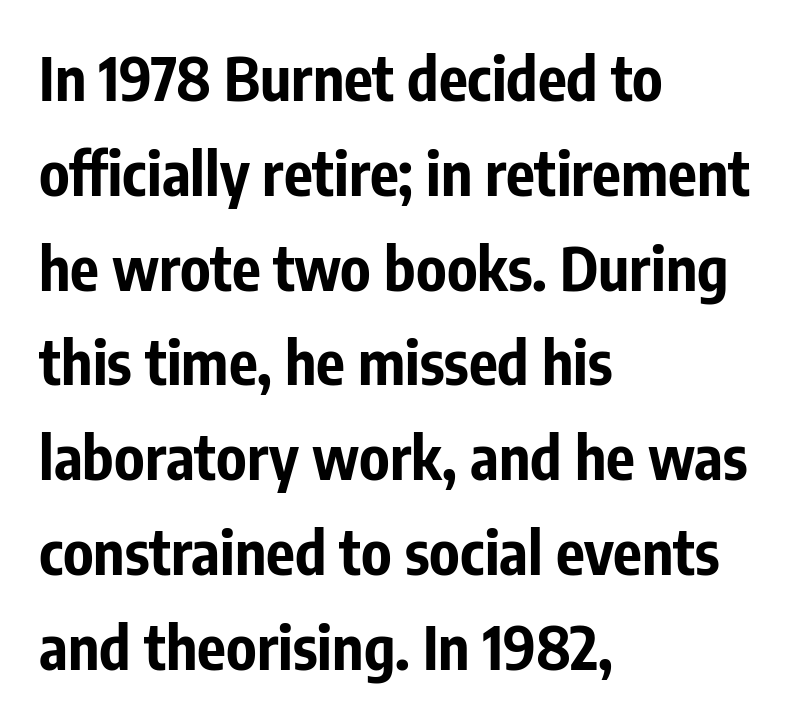
Letter spacing: default. The rendering uses a bold face; every stroke is thick and dark. Posture: vertical. The block of text has a typical density, with ordinary space between rows.
